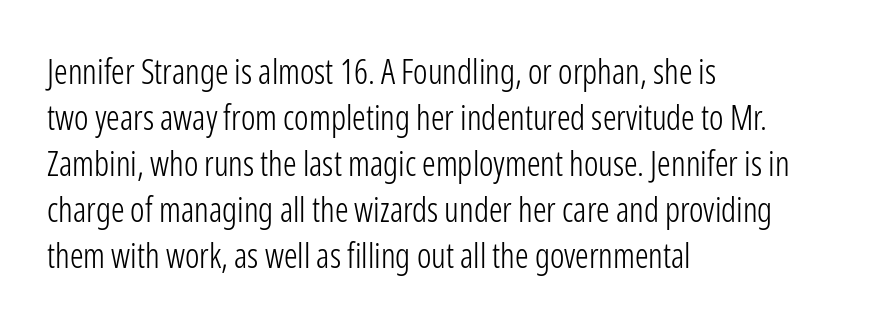
The image shows 34 px light, condensed sans-serif type, upright; set left-aligned, normal line spacing (1.35x), normal letter spacing, not underlined; low stroke contrast and a medium x-height.
